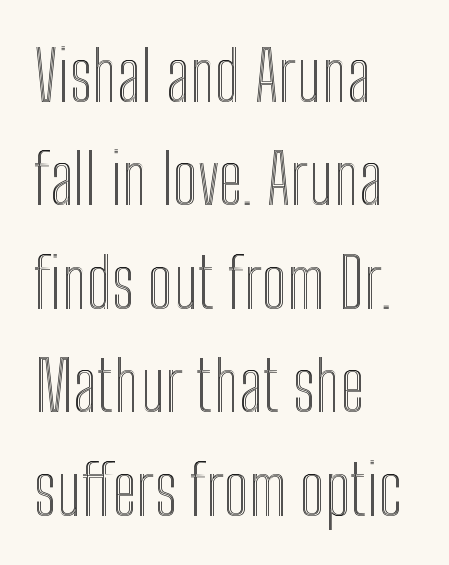
The line-height multiplier appears to be the usual default. Glyph-to-glyph distance matches everyday printed text. Notice how the passage keeps a crisp vertical edge on the left only. The letters stand upright; this is a roman face. Here the designer chose a conventional face with non-uniform glyph widths.
